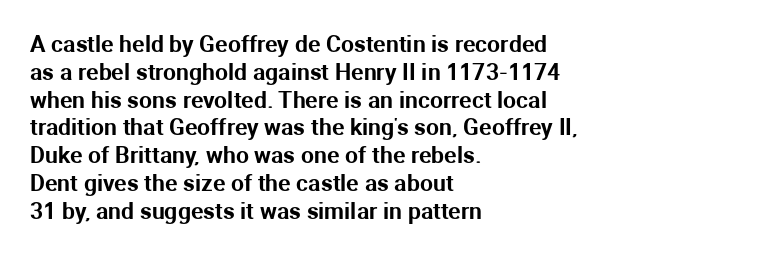
Q: Is the text italic (slanted)? A: No, it is upright.
Q: Is the text underlined? A: No.
Q: How is the paragraph aligned? A: Left-aligned.
Q: Is the spacing between letters normal or unusually wide? A: Normal.
